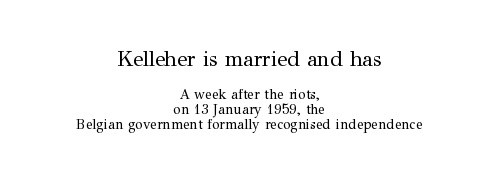
The passage shown has conventional tracking throughout. Summary of weight: not heavy and not bold. Horizontal bands of white between lines are thin slivers. The earlier block is typeset at a bigger size than the later block. Which margin do the lines hug? Neither — every line sits in the middle. You can tell it's not italic because the verticals are truly vertical.
